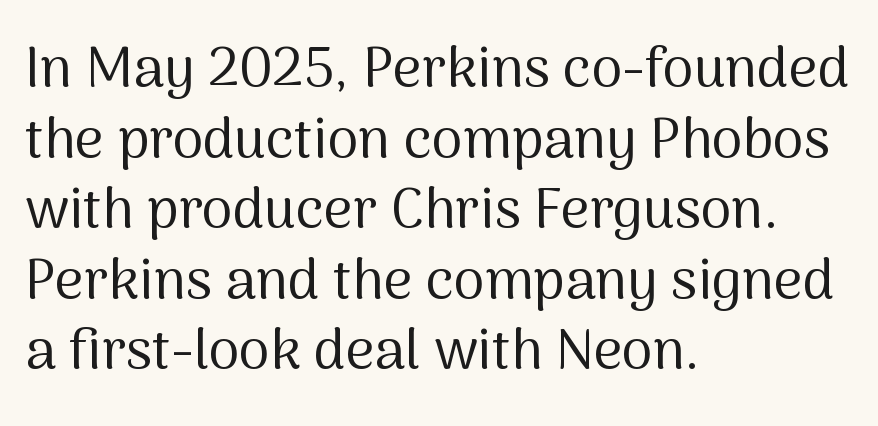
{"serif": "no", "italic": "no", "bold": "no", "weight": "regular", "width": "normal", "stroke_contrast": "medium", "x_height": "medium", "monospaced": "no", "underline": "no", "align": "left", "line_spacing": "normal", "line_spacing_ratio": 1.26, "letter_spacing": "normal", "letter_spacing_em": 0.0, "glyph_px": 56}
